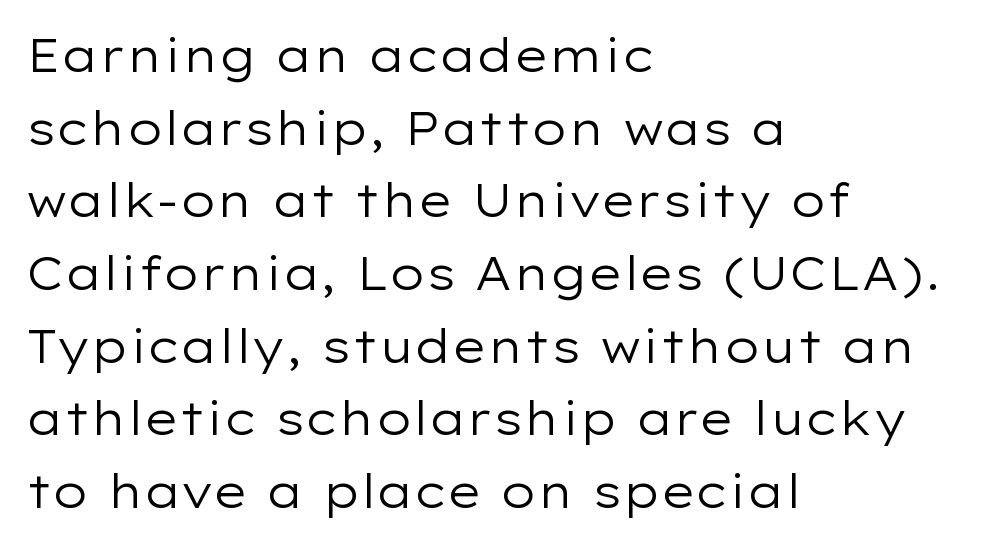
The image shows 46 px regular-weight, wide sans-serif type, upright; set left-aligned, normal line spacing (1.58x), normal letter spacing, not underlined; low stroke contrast and a medium x-height.
